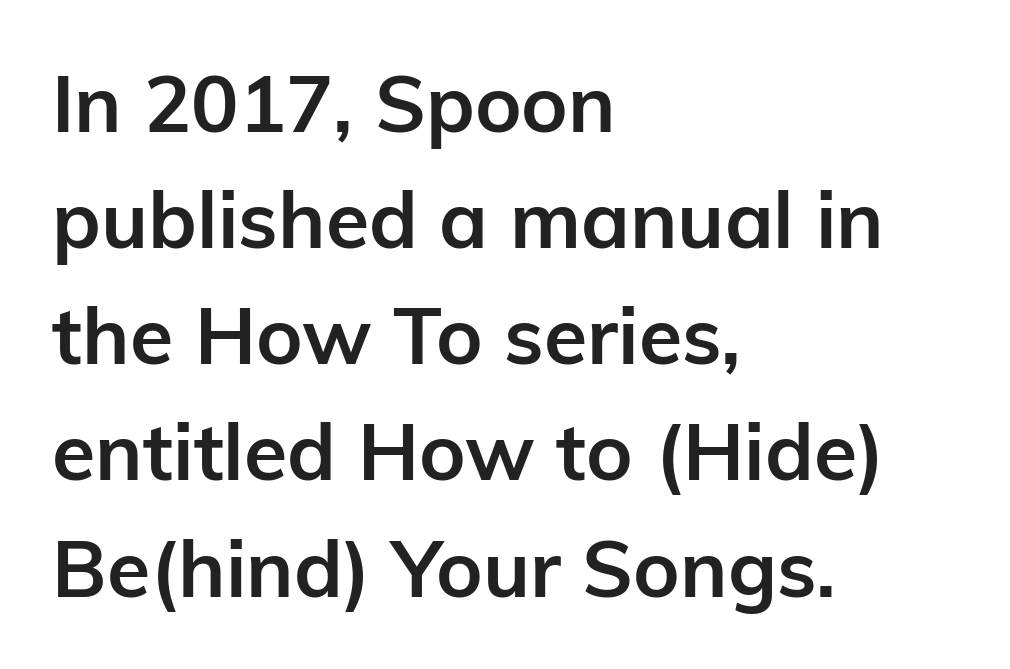
Q: Is the text bold? A: Yes.
Q: Is the text italic (slanted)? A: No, it is upright.
Q: Is the typeface a serif or a sans-serif typeface? A: Sans-serif.
Q: Is the text underlined? A: No.
Q: How is the paragraph aligned? A: Left-aligned.
Q: Is the spacing between letters normal or unusually wide? A: Normal.
Q: Is the spacing between lines tight, normal or loose? A: Normal.
Q: Width (condensed, normal, or wide)? A: Normal.
Q: Stroke contrast? A: Low.
Q: x-height? A: Medium.
Q: Monospaced? A: No.
